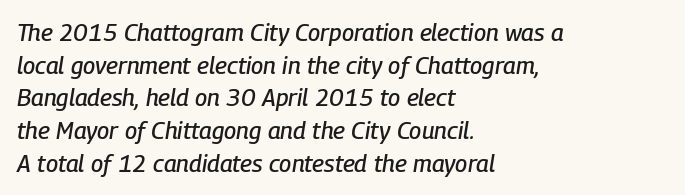
Q: Is the text italic (slanted)? A: Yes, it leans right by about 9 degrees.
Q: Is the text underlined? A: No.
Q: How is the paragraph aligned? A: Left-aligned.
Q: Is the spacing between letters normal or unusually wide? A: Normal.
Q: Is the spacing between lines tight, normal or loose? A: Normal.
